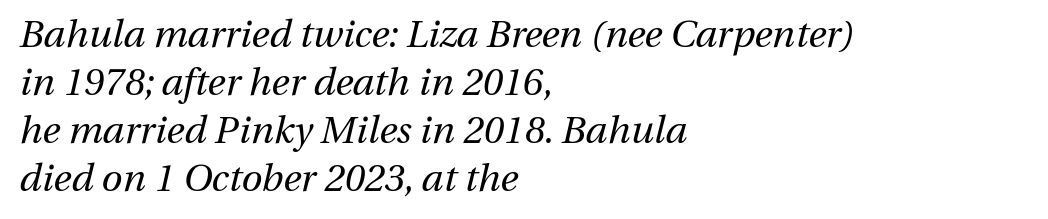
All the whitespace from short lines collects on the right. You could call the tracking neutral — neither tight nor loose. Nobody drew a line under any word here. The leading is moderate, giving the passage an even texture.
